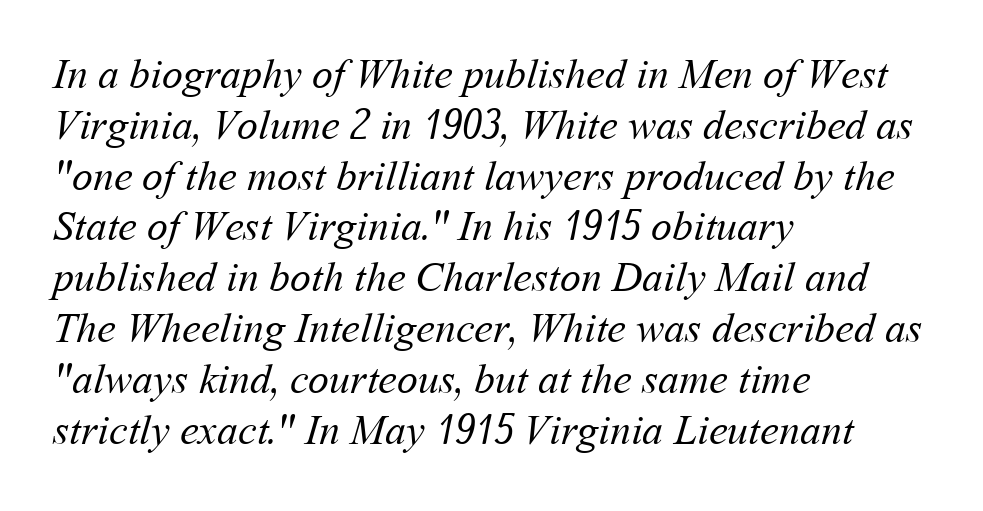
Between one letter and the next there's only the usual sliver of space. The face used here is proportionally spaced, like ordinary book or web type. Compared with a typical body face, this is equally light or lighter still. The words here are not underlined. The compositor pushed each line to the left boundary.
